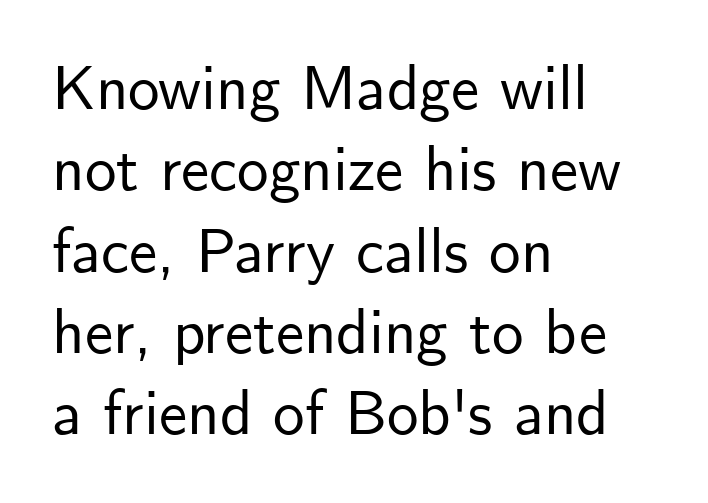
{"serif": "no", "italic": "no", "width": "normal", "stroke_contrast": "low", "x_height": "small", "monospaced": "no", "underline": "no", "align": "left", "line_spacing": "normal", "line_spacing_ratio": 1.29, "letter_spacing": "normal", "letter_spacing_em": 0.0, "glyph_px": 63}
